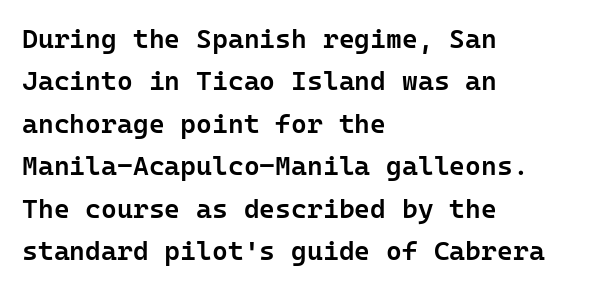
Q: Is the text bold? A: Semi-bold.
Q: Is the text italic (slanted)? A: No, it is upright.
Q: Is the text underlined? A: No.
Q: How is the paragraph aligned? A: Left-aligned.
Q: Is the spacing between letters normal or unusually wide? A: Normal.
Q: Is the spacing between lines tight, normal or loose? A: Normal.
